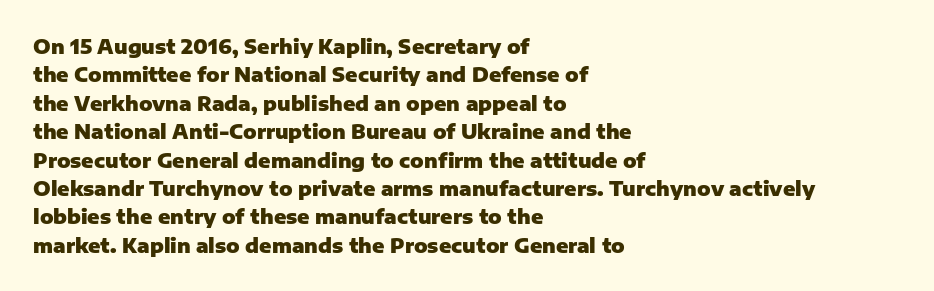
Has an underline been added? It has not. Here the glyphs are tracked normally, forming tight word shapes. Compared with typical paragraphs, the rows here are spaced about the same. The characters look thick and weighty, a clear bold.
